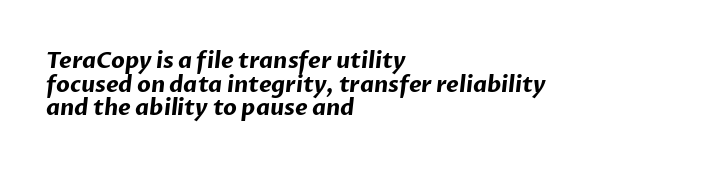
Q: Is the text bold? A: Yes.
Q: Is the text underlined? A: No.
Q: How is the paragraph aligned? A: Left-aligned.
Q: Is the spacing between letters normal or unusually wide? A: Normal.
Q: Is the spacing between lines tight, normal or loose? A: Tight.
